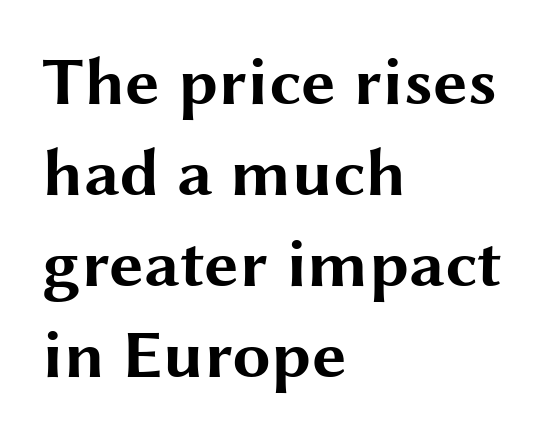
{"serif": "no", "italic": "no", "bold": "yes", "weight": "bold", "width": "wide", "stroke_contrast": "medium", "x_height": "medium", "monospaced": "no", "underline": "no", "align": "left", "line_spacing": "normal", "line_spacing_ratio": 1.32, "letter_spacing": "normal", "letter_spacing_em": 0.0, "glyph_px": 69}
